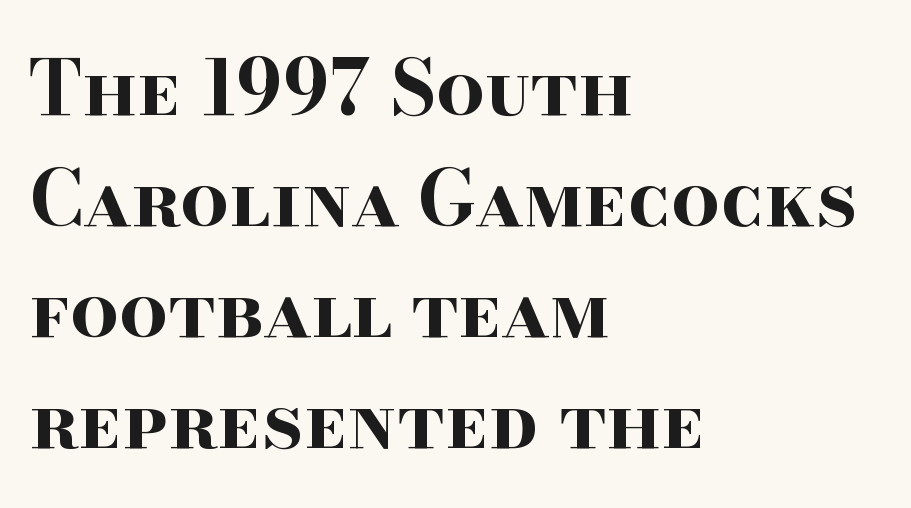
The image shows 76 px bold, wide serif type, upright; set left-aligned, normal line spacing (1.46x), normal letter spacing, not underlined; high stroke contrast and a small x-height.
